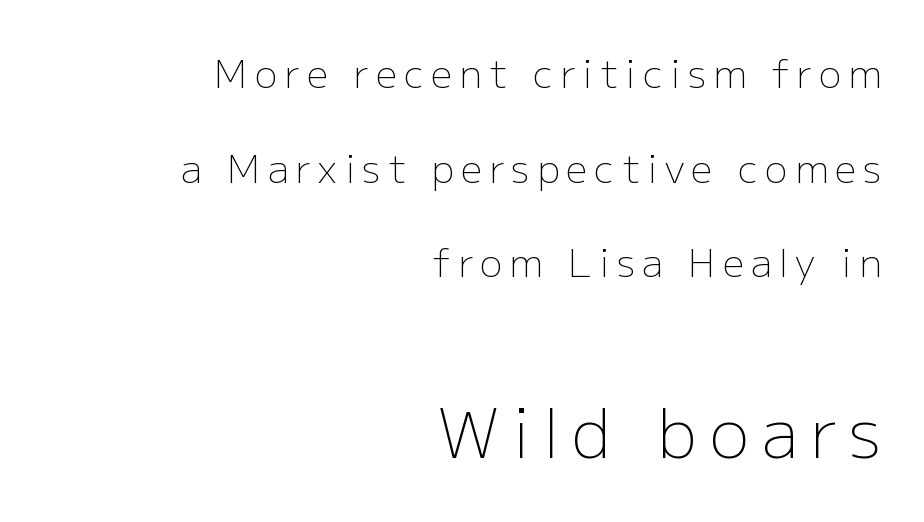
The image shows 67 px light sans-serif type, upright; set right-aligned, loose line spacing (2.49x), not underlined; the second (bottom) block is 1.76x larger; low stroke contrast and a medium x-height.
